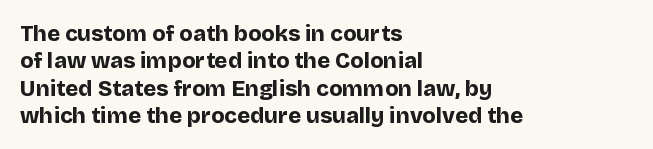
Q: Is the text bold? A: Yes.
Q: Is the text italic (slanted)? A: No, it is upright.
Q: Is the text underlined? A: No.
Q: How is the paragraph aligned? A: Left-aligned.
Q: Is the spacing between letters normal or unusually wide? A: Normal.
